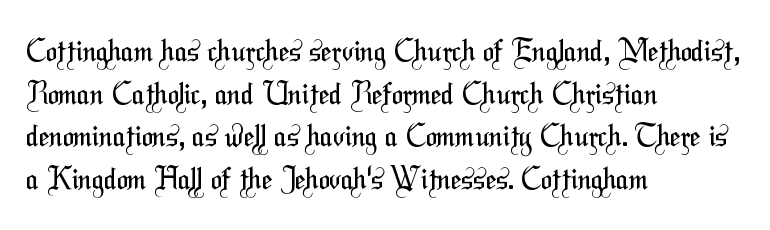
The image shows 30 px regular-weight, condensed sans-serif type; set left-aligned, normal line spacing (1.42x), normal letter spacing, not underlined; medium stroke contrast and a medium x-height.
